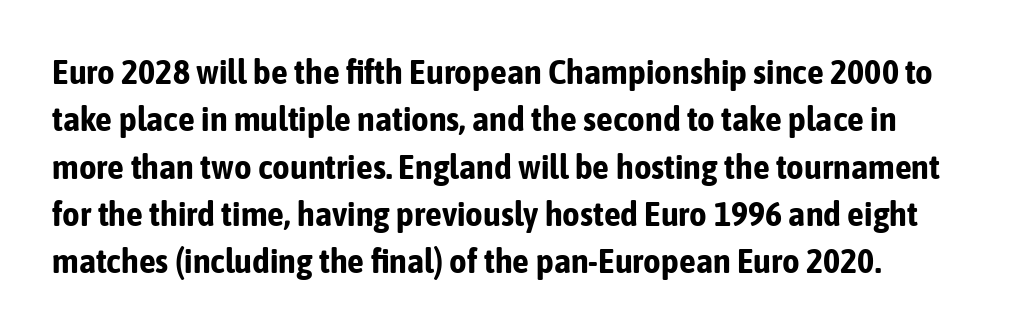
{"serif": "no", "italic": "no", "bold": "yes", "weight": "bold", "width": "condensed", "stroke_contrast": "low", "x_height": "medium", "monospaced": "no", "underline": "no", "align": "left", "line_spacing": "normal", "line_spacing_ratio": 1.39, "letter_spacing": "normal", "letter_spacing_em": 0.0, "glyph_px": 34}
